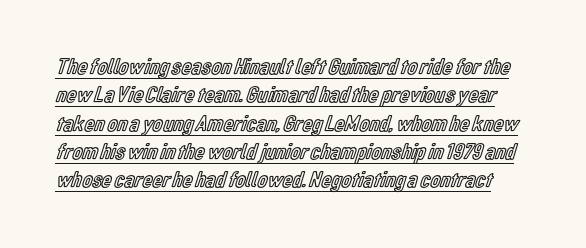
The image shows 23 px text type; set line spacing 1.23x, normal letter spacing, underlined.
